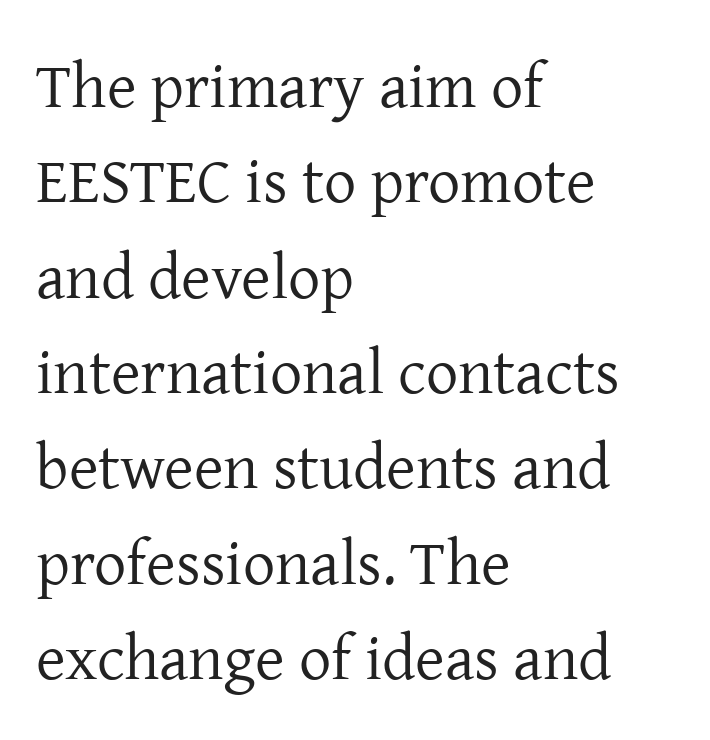
The paragraph has a hard left edge and a soft right edge. How would I describe the line gaps? Plain and ordinary. This rendering features lettering with no underline. Unlike a clean sans, this face finishes its strokes with serifs. Observe the ordinary spacing: letters are neighbours, not strangers.
